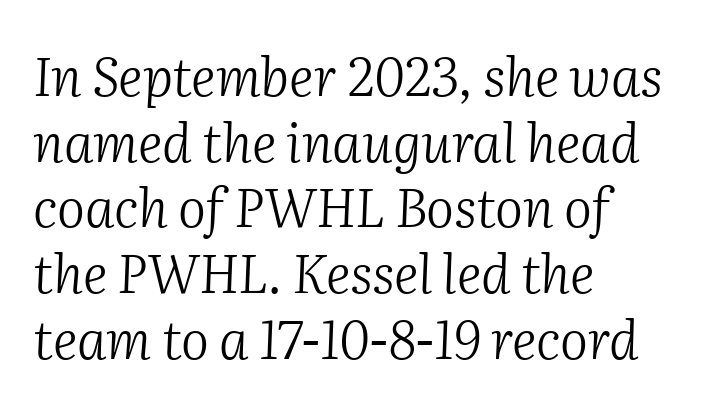
{"serif": "yes", "italic": "yes", "lean": "right", "slant_degrees": 2, "bold": "no", "weight": "light", "width": "normal", "stroke_contrast": "medium", "x_height": "medium", "monospaced": "no", "underline": "no", "align": "left", "line_spacing_ratio": 1.24, "letter_spacing": "normal", "letter_spacing_em": 0.0, "glyph_px": 53}
